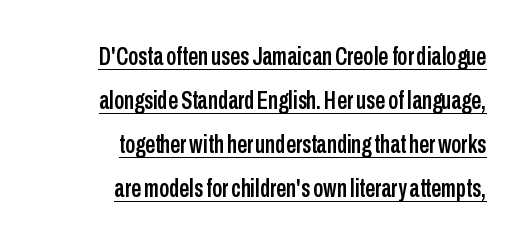
Q: Is the text italic (slanted)? A: No, it is upright.
Q: Is the text underlined? A: Yes.
Q: How is the paragraph aligned? A: Right-aligned.
Q: Is the spacing between letters normal or unusually wide? A: Normal.
